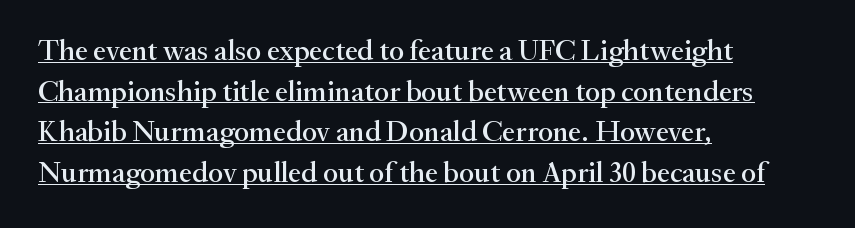
Q: Is the text italic (slanted)? A: No, it is upright.
Q: Is the typeface a serif or a sans-serif typeface? A: Serif.
Q: Is the text underlined? A: Yes.
Q: How is the paragraph aligned? A: Left-aligned.
Q: Is the spacing between letters normal or unusually wide? A: Normal.
Q: Is the spacing between lines tight, normal or loose? A: Normal.
Q: Width (condensed, normal, or wide)? A: Normal.
Q: Stroke contrast? A: Medium.
Q: x-height? A: Small.
Q: Monospaced? A: No.
